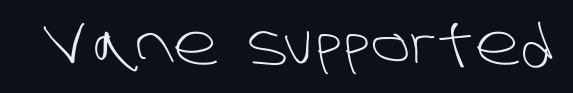
{"serif": "no", "bold": "no", "weight": "light", "width": "normal", "stroke_contrast": "low", "x_height": "large", "monospaced": "no", "underline": "no", "letter_spacing": "normal", "letter_spacing_em": 0.0, "glyph_px": 56}
